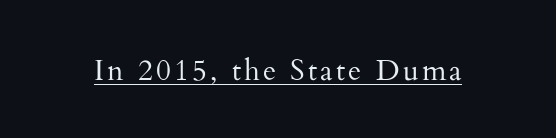
Q: Is the text bold? A: No.
Q: Is the text italic (slanted)? A: No, it is upright.
Q: Is the typeface a serif or a sans-serif typeface? A: Serif.
Q: Is the text underlined? A: Yes.
Q: Width (condensed, normal, or wide)? A: Normal.
Q: Stroke contrast? A: Medium.
Q: x-height? A: Small.
Q: Monospaced? A: No.
